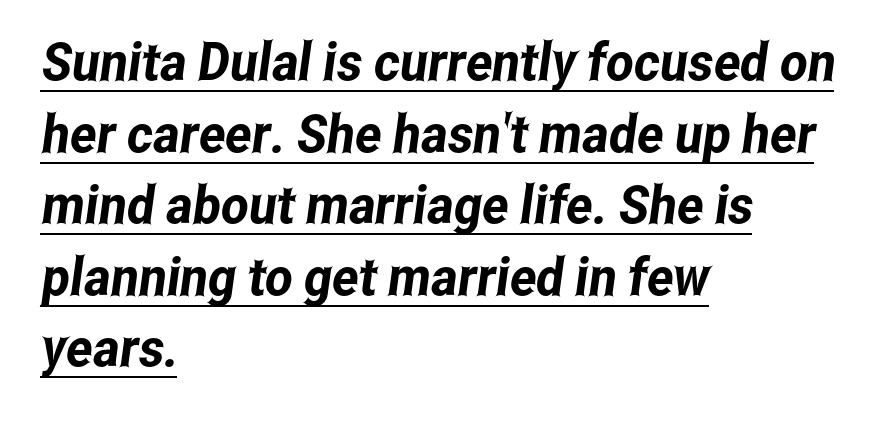
The image shows 53 px condensed sans-serif type; set left-aligned, normal line spacing (1.35x), normal letter spacing, underlined; low stroke contrast and a medium x-height.
